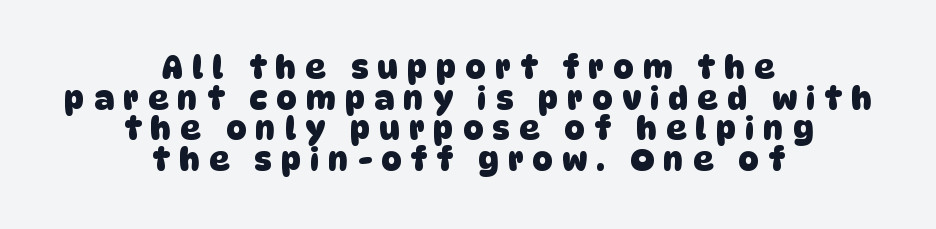
Q: Is the text bold? A: Yes.
Q: Is the typeface a serif or a sans-serif typeface? A: Sans-serif.
Q: Is the text underlined? A: No.
Q: How is the paragraph aligned? A: Centered.
Q: Is the spacing between letters normal or unusually wide? A: Unusually wide.
Q: Is the spacing between lines tight, normal or loose? A: Tight.
Q: Width (condensed, normal, or wide)? A: Normal.
Q: Stroke contrast? A: Low.
Q: x-height? A: Large.
Q: Monospaced? A: No.
